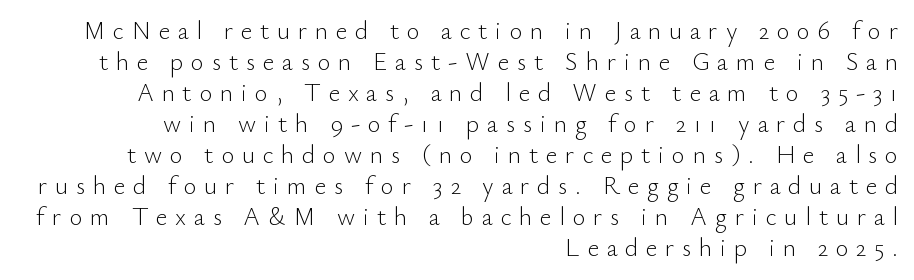
The image shows 25 px text type, upright; set right-aligned, line spacing 1.24x, unusually wide letter spacing (+0.31 em), not underlined.
